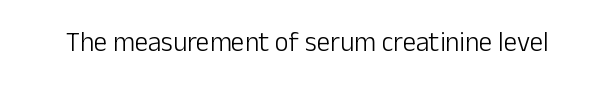
{"italic": "no", "bold": "no", "underline": "no", "letter_spacing": "normal", "letter_spacing_em": 0.0, "glyph_px": 27}
